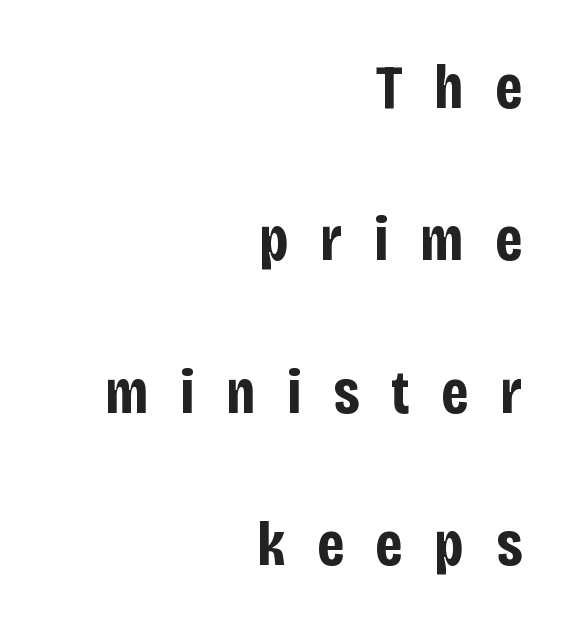
The glyphs have the mass of a bold cut. The space directly below the letters is spotless. Look at the bottom of the vertical strokes: they stop flat, with no serifs. Vertical spacing — loose. Spacing verdict: proportional, widths tailored to each character.
